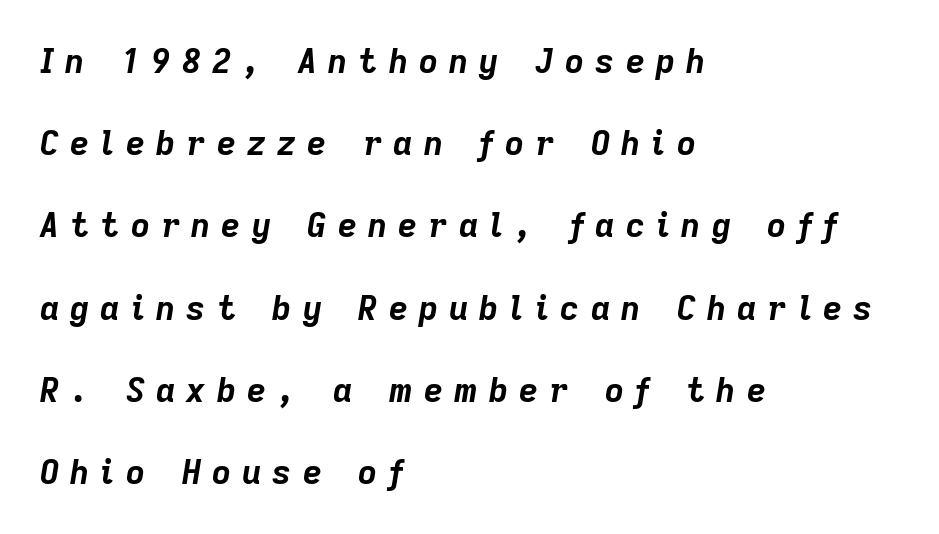
Q: Is the text bold? A: Yes.
Q: Is the text italic (slanted)? A: Yes, it leans right by about 9 degrees.
Q: Is the text underlined? A: No.
Q: How is the paragraph aligned? A: Left-aligned.
Q: Is the spacing between letters normal or unusually wide? A: Unusually wide.
Q: Is the spacing between lines tight, normal or loose? A: Loose.
Q: Width (condensed, normal, or wide)? A: Normal.
Q: Stroke contrast? A: Low.
Q: x-height? A: Medium.
Q: Monospaced? A: No.
